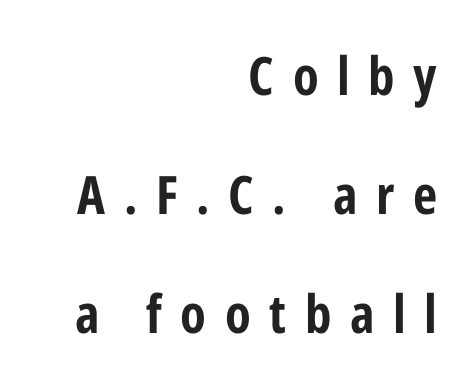
The image shows 53 px condensed sans-serif type, upright; set right-aligned, loose line spacing (2.25x), unusually wide letter spacing (+0.35 em), not underlined; low stroke contrast and a medium x-height.
